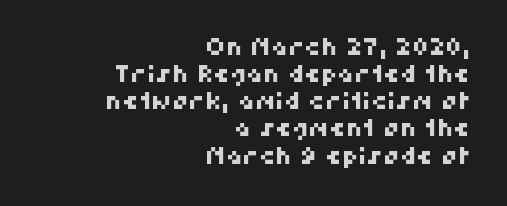
Visually the block forms a straight wall on the right and a jagged coastline on the left. No word sits above an underline. Honestly, the letter spacing is just normal — you wouldn't notice it.
